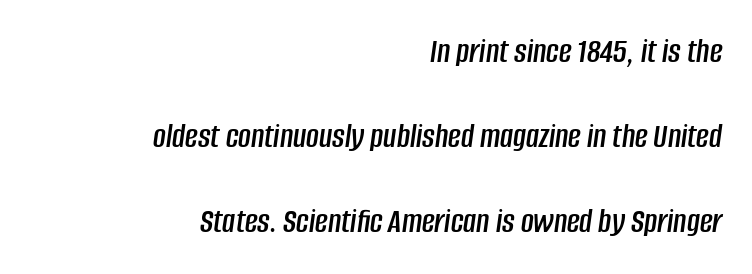
{"italic": "yes", "lean": "right", "slant_degrees": 8, "width": "condensed", "stroke_contrast": "low", "x_height": "large", "monospaced": "no", "underline": "no", "align": "right", "line_spacing": "loose", "line_spacing_ratio": 2.43, "letter_spacing": "normal", "letter_spacing_em": 0.0, "glyph_px": 35}
